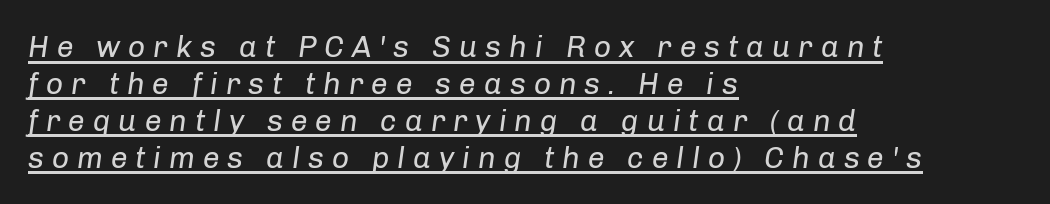
Q: Is the text bold? A: No.
Q: Is the text italic (slanted)? A: Yes, it leans right by about 8 degrees.
Q: Is the text underlined? A: Yes.
Q: How is the paragraph aligned? A: Left-aligned.
Q: Is the spacing between letters normal or unusually wide? A: Unusually wide.
Q: Width (condensed, normal, or wide)? A: Normal.
Q: Stroke contrast? A: Low.
Q: x-height? A: Medium.
Q: Monospaced? A: No.
